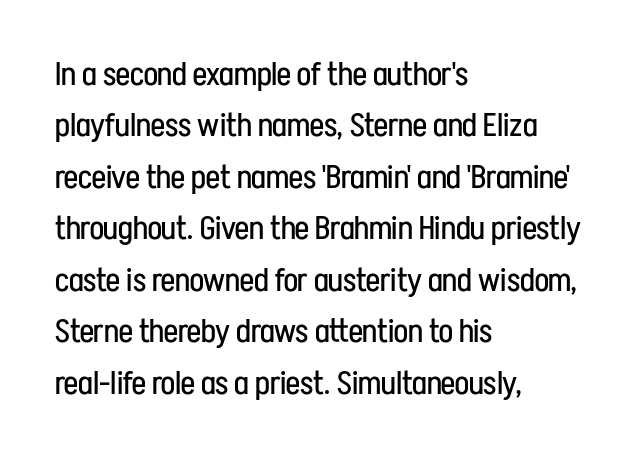
The image shows 33 px regular-weight, condensed sans-serif type, upright; set left-aligned, normal line spacing (1.56x), normal letter spacing, not underlined; low stroke contrast and a medium x-height.
